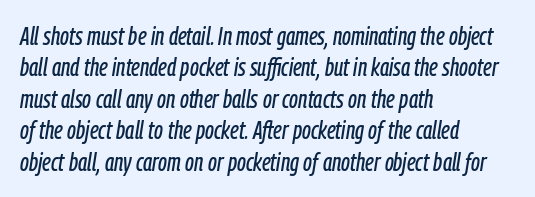
Designer's note — italics engaged. Every row of glyphs begins at an identical x-position on the left. A bare baseline throughout the passage. Summary of vertical rhythm: regular, with standard interline spacing.
